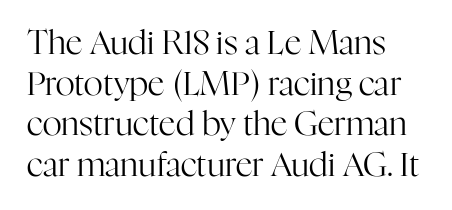
{"serif": "yes", "italic": "no", "bold": "no", "weight": "regular", "width": "normal", "stroke_contrast": "high", "x_height": "medium", "monospaced": "no", "underline": "no", "line_spacing_ratio": 1.23, "letter_spacing": "normal", "letter_spacing_em": 0.0, "glyph_px": 33}
